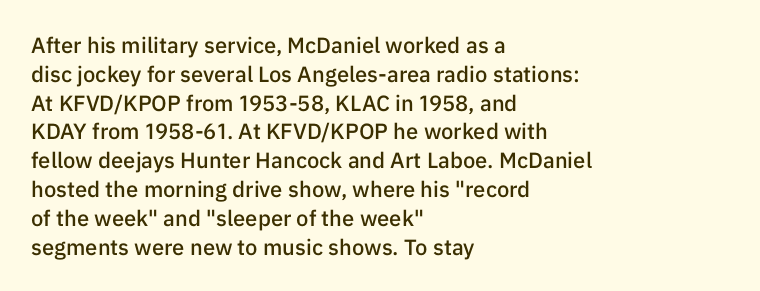
Q: Is the text bold? A: Semi-bold.
Q: Is the text italic (slanted)? A: No, it is upright.
Q: Is the text underlined? A: No.
Q: How is the paragraph aligned? A: Left-aligned.
Q: Is the spacing between letters normal or unusually wide? A: Normal.
Q: Is the spacing between lines tight, normal or loose? A: Normal.
